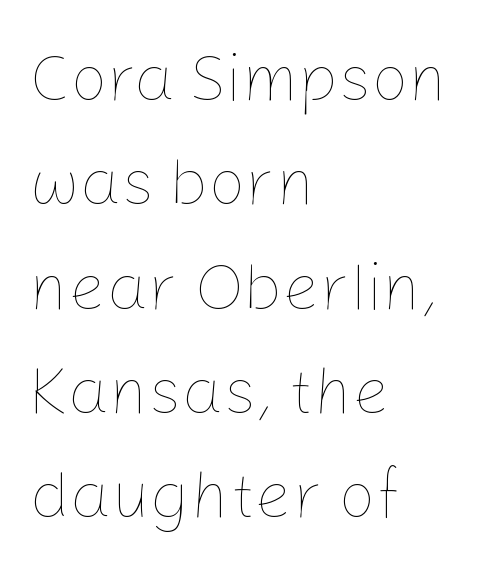
The image shows 66 px thin type, upright; set left-aligned, normal line spacing (1.58x), normal letter spacing, not underlined; low stroke contrast and a medium x-height.
